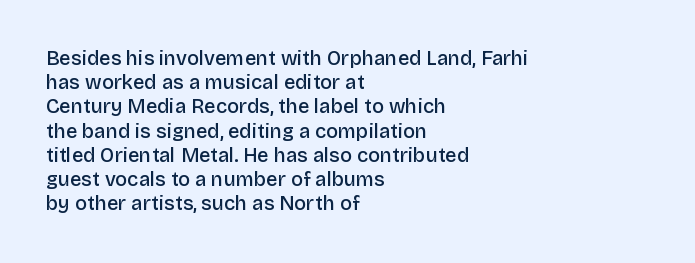
{"italic": "no", "bold": "semi", "underline": "no", "align": "left", "line_spacing_ratio": 1.21, "letter_spacing": "normal", "letter_spacing_em": 0.0, "glyph_px": 20}
